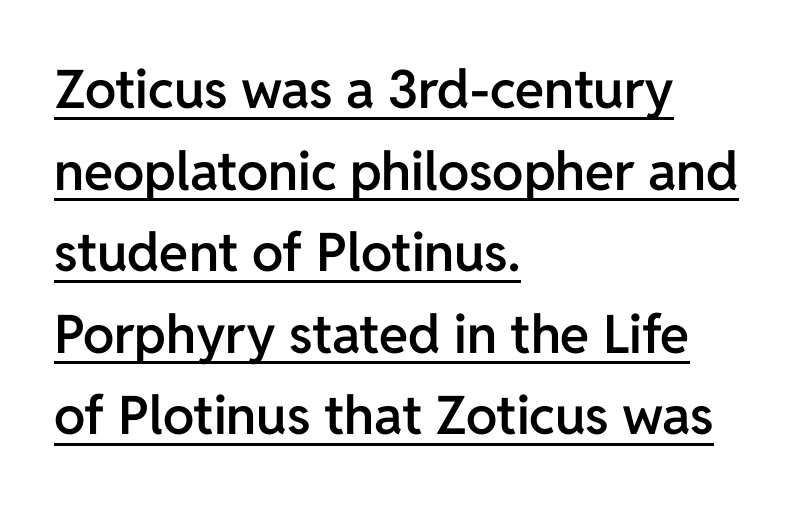
{"serif": "no", "italic": "no", "bold": "semi", "weight": "semibold", "width": "normal", "stroke_contrast": "low", "x_height": "medium", "monospaced": "no", "underline": "yes", "align": "left", "line_spacing": "normal", "line_spacing_ratio": 1.54, "letter_spacing": "normal", "letter_spacing_em": 0.0, "glyph_px": 53}
